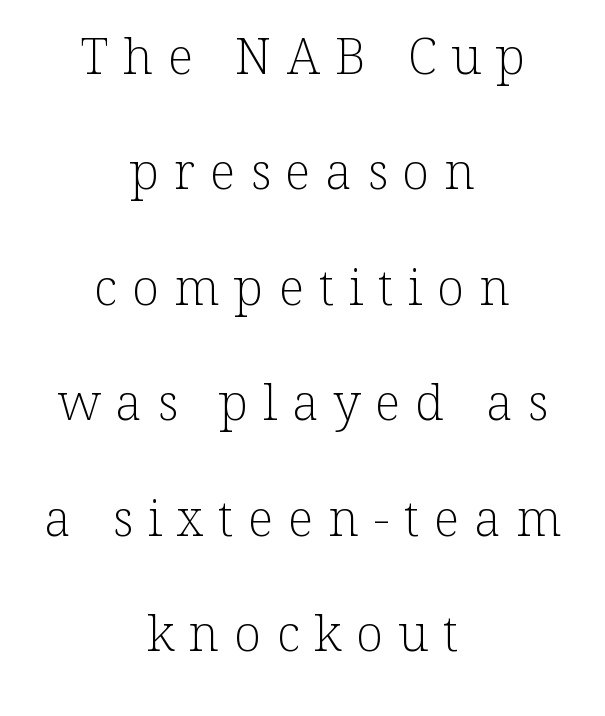
Q: Is the text bold? A: No.
Q: Is the text italic (slanted)? A: No, it is upright.
Q: Is the typeface a serif or a sans-serif typeface? A: Serif.
Q: Is the text underlined? A: No.
Q: How is the paragraph aligned? A: Centered.
Q: Is the spacing between letters normal or unusually wide? A: Unusually wide.
Q: Is the spacing between lines tight, normal or loose? A: Loose.
Q: Width (condensed, normal, or wide)? A: Normal.
Q: Stroke contrast? A: Low.
Q: x-height? A: Medium.
Q: Monospaced? A: No.
